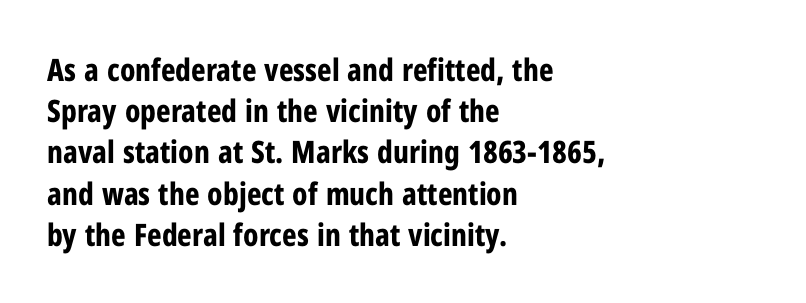
The image shows 31 px bold, condensed sans-serif type, upright; set left-aligned, normal line spacing (1.33x), normal letter spacing, not underlined; low stroke contrast and a medium x-height.
